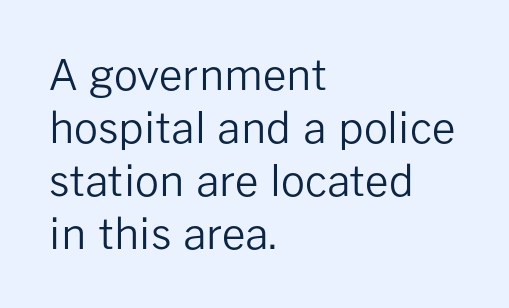
Q: Is the text bold? A: No.
Q: Is the text italic (slanted)? A: No, it is upright.
Q: Is the typeface a serif or a sans-serif typeface? A: Sans-serif.
Q: Is the text underlined? A: No.
Q: How is the paragraph aligned? A: Left-aligned.
Q: Is the spacing between letters normal or unusually wide? A: Normal.
Q: Is the spacing between lines tight, normal or loose? A: Normal.
Q: Width (condensed, normal, or wide)? A: Normal.
Q: Stroke contrast? A: Low.
Q: x-height? A: Medium.
Q: Monospaced? A: No.
